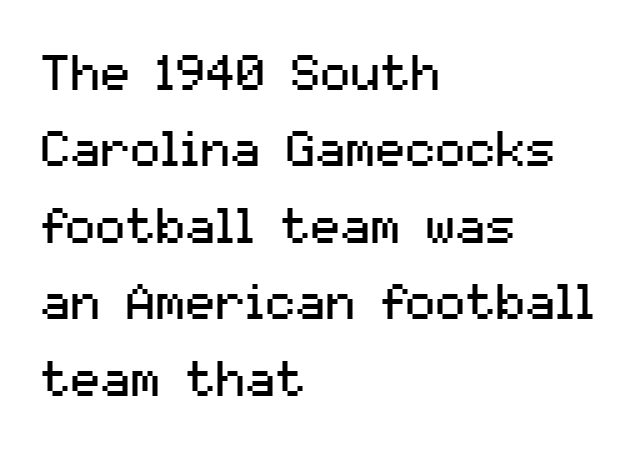
The typeface chosen for these lines omits serifs. This sample is left-justified, so line endings fall wherever the words run out. The font sits on the lighter half of the weight spectrum, regular included. Does extra space separate the letters? No, they use regular spacing. Proportional: the letters do not fall into vertical columns.
